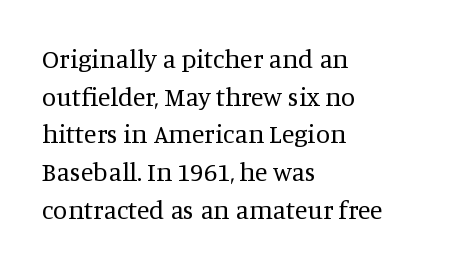
{"italic": "no", "bold": "no", "underline": "no", "align": "left", "line_spacing": "normal", "line_spacing_ratio": 1.45, "letter_spacing": "normal", "letter_spacing_em": 0.0, "glyph_px": 26}
